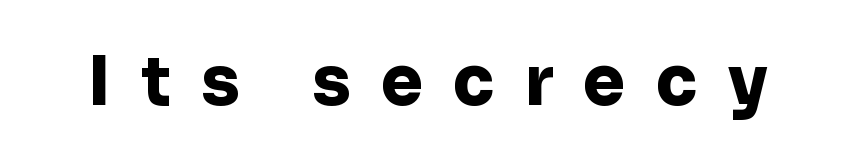
{"serif": "no", "italic": "no", "bold": "yes", "weight": "heavy", "width": "normal", "stroke_contrast": "low", "x_height": "medium", "monospaced": "no", "underline": "no", "letter_spacing": "wide", "letter_spacing_em": 0.44, "glyph_px": 68}
